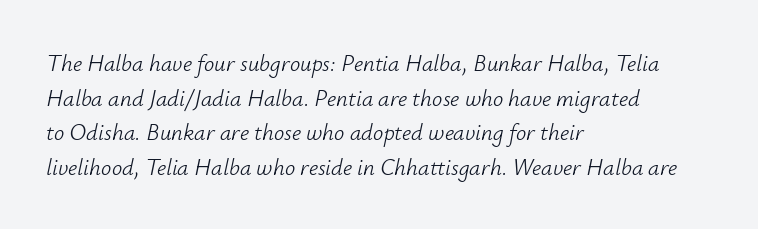
What stands out about the letter spacing? Nothing — it is the standard amount. The passage shown is not underscored anywhere. This sample keeps an unexceptional amount of space between lines. The text carries the slant typical of an italic or oblique font. Counters stay open thanks to moderate or lighter strokes. All the whitespace from short lines collects on the right.
